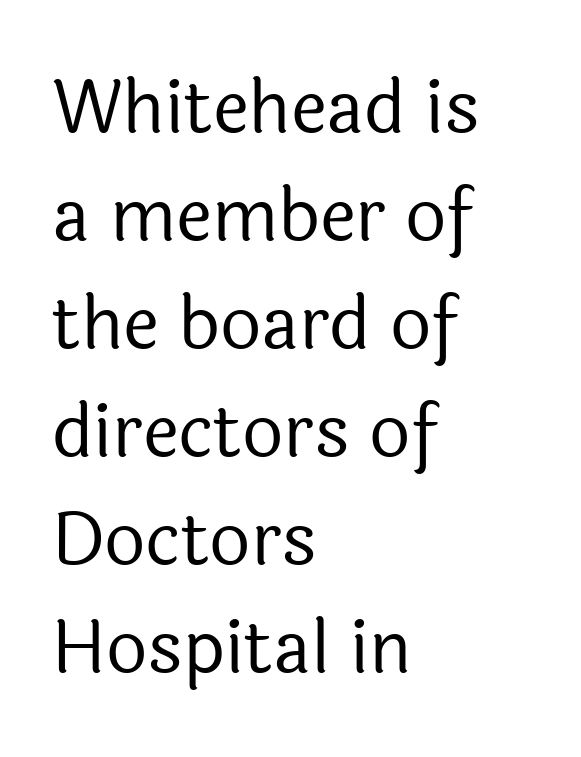
Q: Is the text bold? A: No.
Q: Is the text italic (slanted)? A: No, it is upright.
Q: Is the typeface a serif or a sans-serif typeface? A: Sans-serif.
Q: Is the text underlined? A: No.
Q: How is the paragraph aligned? A: Left-aligned.
Q: Is the spacing between letters normal or unusually wide? A: Normal.
Q: Is the spacing between lines tight, normal or loose? A: Normal.
Q: Width (condensed, normal, or wide)? A: Normal.
Q: x-height? A: Medium.
Q: Monospaced? A: No.
